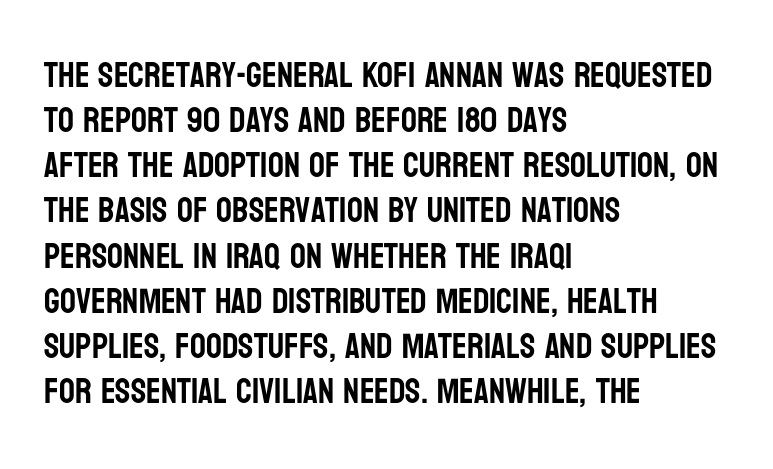
If you drew a ruler down the left edge, every line would touch it. Stroke terminals: plain, sans-serif. Think of a printed novel: that variable character pitch is what you see here. The tracking reads as untouched default to a designer's eye. Successive baselines arrive at the customary interval. The specimen reads as upright at a glance.
